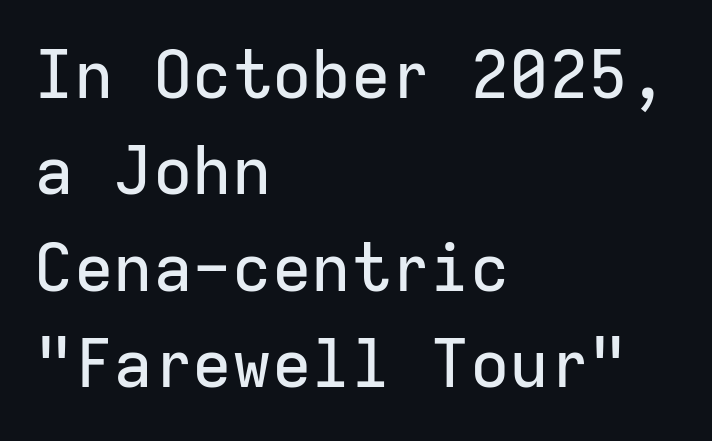
Q: Is the text italic (slanted)? A: No, it is upright.
Q: Is the typeface a serif or a sans-serif typeface? A: Sans-serif.
Q: Is the text underlined? A: No.
Q: How is the paragraph aligned? A: Left-aligned.
Q: Is the spacing between letters normal or unusually wide? A: Normal.
Q: Is the spacing between lines tight, normal or loose? A: Normal.
Q: Width (condensed, normal, or wide)? A: Normal.
Q: Stroke contrast? A: Low.
Q: x-height? A: Medium.
Q: Monospaced? A: Yes.
